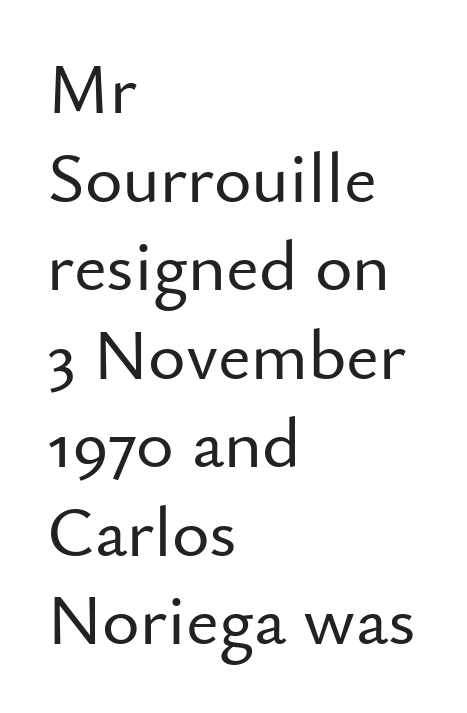
Visually the block forms a straight wall on the left and a jagged coastline on the right. The face used here is rendered with its standard letterfit. The face used here is proportionally spaced, like ordinary book or web type. Nothing sits at the stroke ends, so this counts as sans-serif. Clear beneath every line of the passage. The lettering holds an erect, upright posture throughout.
